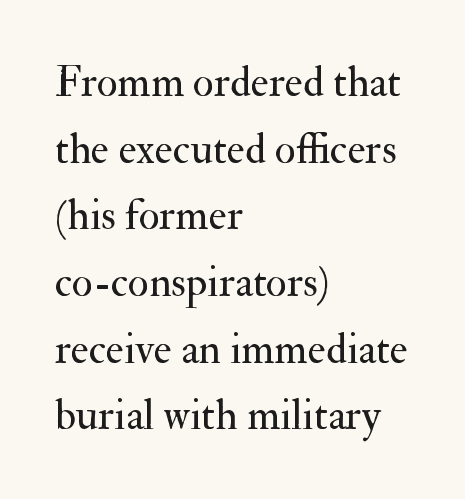
The image shows 43 px regular-weight serif type, upright; set left-aligned, normal line spacing (1.55x), normal letter spacing, not underlined; medium stroke contrast and a small x-height.
